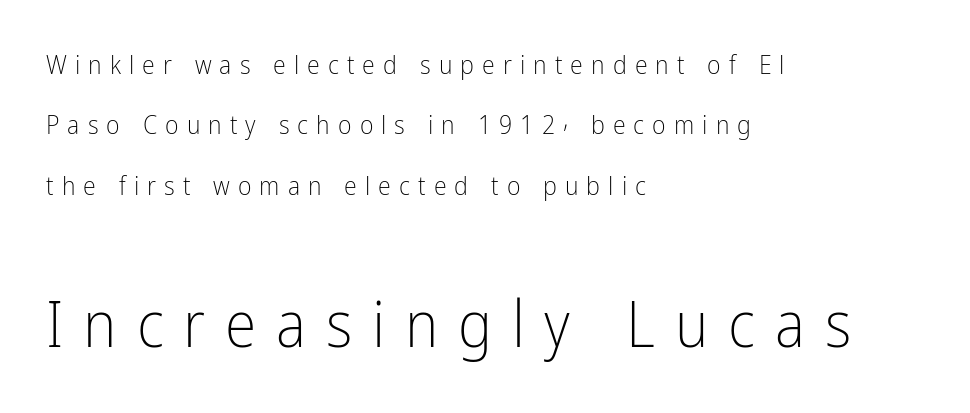
Q: Is the text bold? A: No.
Q: Is the text italic (slanted)? A: No, it is upright.
Q: Is the typeface a serif or a sans-serif typeface? A: Sans-serif.
Q: Is the text underlined? A: No.
Q: How is the paragraph aligned? A: Left-aligned.
Q: Is the spacing between letters normal or unusually wide? A: Unusually wide.
Q: Is the spacing between lines tight, normal or loose? A: Loose.
Q: Which block of text is set in a larger size, the first (top) or the second (bottom)? A: The second (bottom) one.
Q: Width (condensed, normal, or wide)? A: Condensed.
Q: Stroke contrast? A: Low.
Q: x-height? A: Medium.
Q: Monospaced? A: No.
